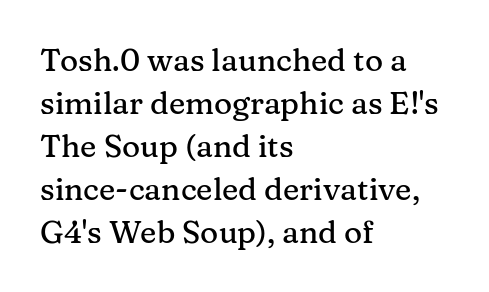
Q: Is the text italic (slanted)? A: No, it is upright.
Q: Is the typeface a serif or a sans-serif typeface? A: Serif.
Q: Is the text underlined? A: No.
Q: How is the paragraph aligned? A: Left-aligned.
Q: Is the spacing between letters normal or unusually wide? A: Normal.
Q: Is the spacing between lines tight, normal or loose? A: Normal.
Q: Width (condensed, normal, or wide)? A: Normal.
Q: Stroke contrast? A: Medium.
Q: x-height? A: Medium.
Q: Monospaced? A: No.
